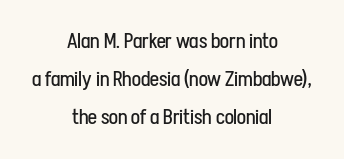
These glyphs show unthickened strokes, regular width or finer. If you drew a line through each stem, it would be perfectly vertical. Check under the words: just untouched page. A typesetter would call this zero additional tracking.
